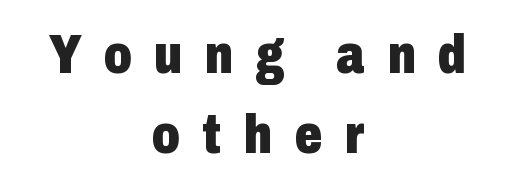
The image shows 55 px heavy, condensed sans-serif type, upright; set centered, normal line spacing (1.45x), unusually wide letter spacing (+0.41 em), not underlined; low stroke contrast and a medium x-height.
